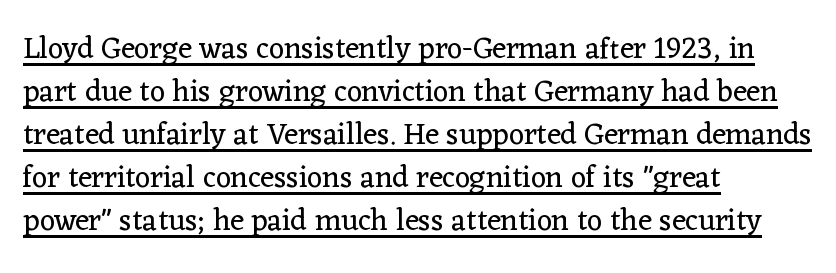
The image shows 30 px regular-weight serif type, upright; set left-aligned, normal line spacing (1.43x), normal letter spacing, underlined; low stroke contrast and a medium x-height.
